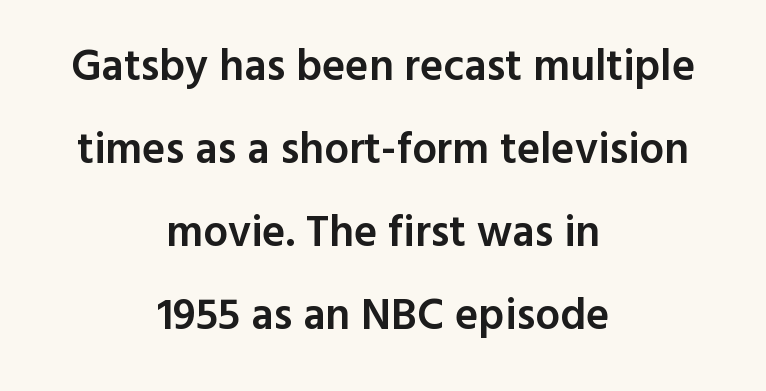
The passage shown is typeset with a sans-serif family. Do the characters align in a grid? No, the font is proportional. Anything drawn beneath the words? Only blank space. Every letter is mildly thick-stroked: semibold rather than bold. Ascenders rise straight up at ninety degrees.
